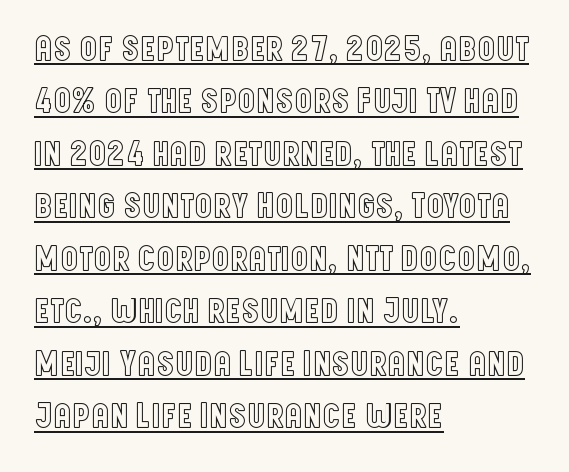
Visually the block forms a straight wall on the left and a jagged coastline on the right. The typography opts for an upright posture over an oblique one. Here the designer chose a conventional face with non-uniform glyph widths. These characters rest on top of a visible drawn line.
